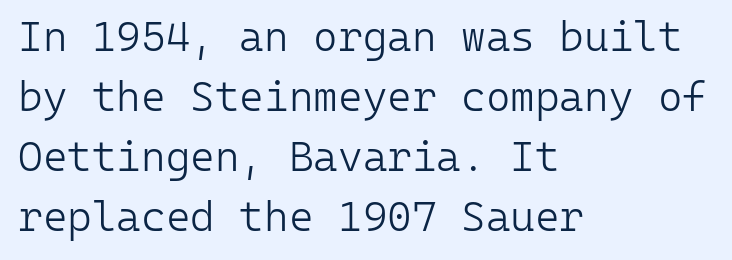
The image shows 42 px light sans-serif type, upright, monospaced; set left-aligned, normal line spacing (1.43x), normal letter spacing, not underlined; low stroke contrast and a medium x-height.
